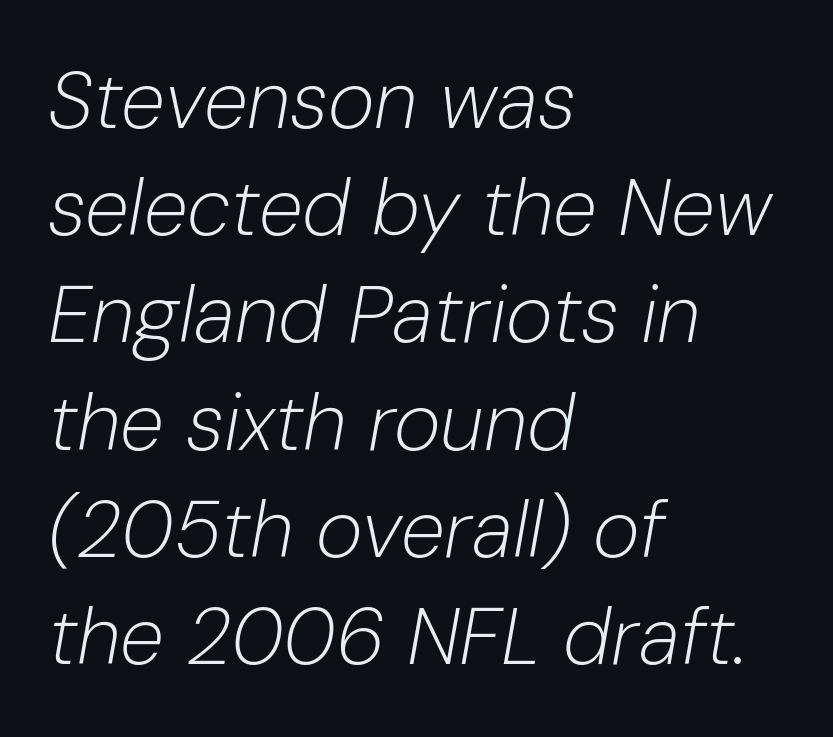
{"italic": "yes", "lean": "right", "slant_degrees": 10, "bold": "no", "weight": "light", "width": "normal", "stroke_contrast": "low", "x_height": "medium", "monospaced": "no", "underline": "no", "align": "left", "line_spacing": "normal", "line_spacing_ratio": 1.34, "letter_spacing": "normal", "letter_spacing_em": 0.0, "glyph_px": 80}
